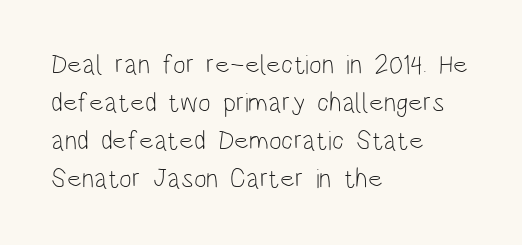
{"italic": "no", "bold": "no", "underline": "no", "align": "left", "line_spacing": "normal", "line_spacing_ratio": 1.41, "letter_spacing": "normal", "letter_spacing_em": 0.0, "glyph_px": 27}
